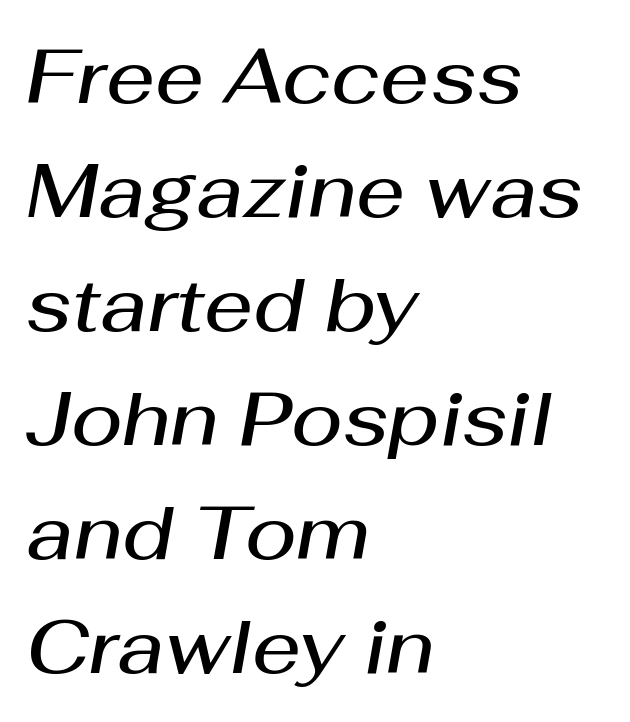
Q: Is the text bold? A: Semi-bold.
Q: Is the text italic (slanted)? A: Yes, it leans right by about 10 degrees.
Q: Is the text underlined? A: No.
Q: How is the paragraph aligned? A: Left-aligned.
Q: Is the spacing between letters normal or unusually wide? A: Normal.
Q: Is the spacing between lines tight, normal or loose? A: Normal.
Q: Width (condensed, normal, or wide)? A: Normal.
Q: Stroke contrast? A: Medium.
Q: x-height? A: Medium.
Q: Monospaced? A: No.
